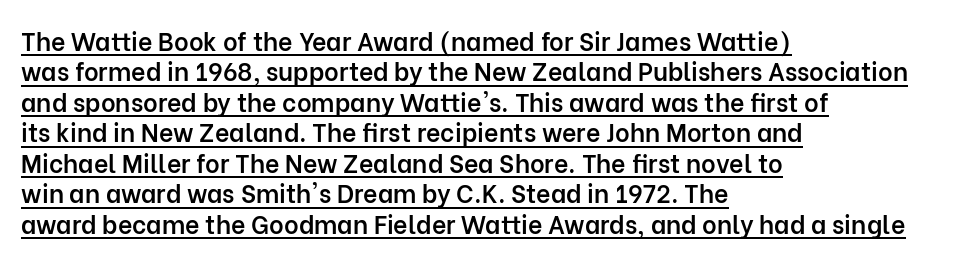
{"italic": "no", "bold": "semi", "underline": "yes", "align": "left", "line_spacing_ratio": 1.22, "letter_spacing": "normal", "letter_spacing_em": 0.0, "glyph_px": 25}
